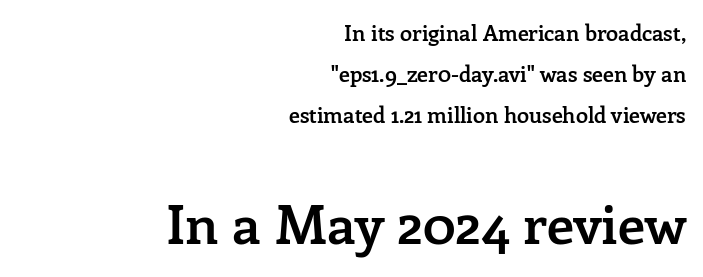
{"serif": "yes", "italic": "no", "bold": "semi", "weight": "semibold", "width": "normal", "stroke_contrast": "low", "x_height": "medium", "monospaced": "no", "underline": "no", "align": "right", "line_spacing_ratio": 1.87, "letter_spacing": "normal", "letter_spacing_em": 0.0, "larger_block": "second", "size_ratio": 2.5, "glyph_px": 55}
